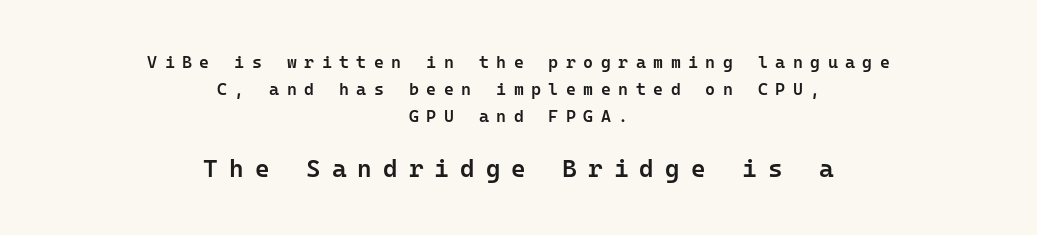
{"italic": "no", "bold": "semi", "underline": "no", "align": "center", "line_spacing": "normal", "line_spacing_ratio": 1.58, "letter_spacing": "wide", "letter_spacing_em": 0.44, "larger_block": "second", "size_ratio": 1.47, "glyph_px": 25}
